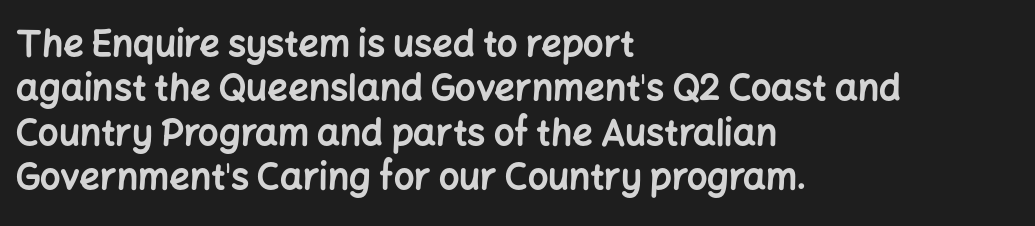
The image shows 36 px bold sans-serif type, upright; set left-aligned, line spacing 1.23x, normal letter spacing, not underlined; low stroke contrast and a medium x-height.
